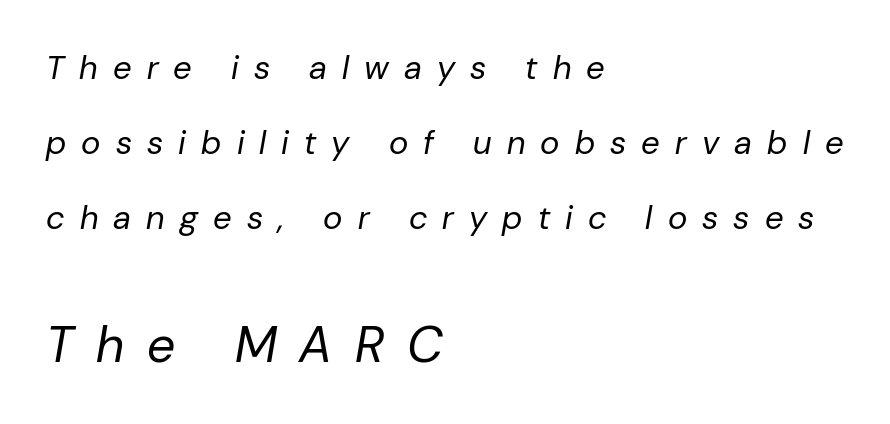
Q: Is the text bold? A: No.
Q: Is the text italic (slanted)? A: Yes, it leans right by about 10 degrees.
Q: Is the text underlined? A: No.
Q: How is the paragraph aligned? A: Left-aligned.
Q: Is the spacing between letters normal or unusually wide? A: Unusually wide.
Q: Is the spacing between lines tight, normal or loose? A: Loose.
Q: Which block of text is set in a larger size, the first (top) or the second (bottom)? A: The second (bottom) one.
Q: Width (condensed, normal, or wide)? A: Normal.
Q: Stroke contrast? A: Low.
Q: x-height? A: Medium.
Q: Monospaced? A: No.
